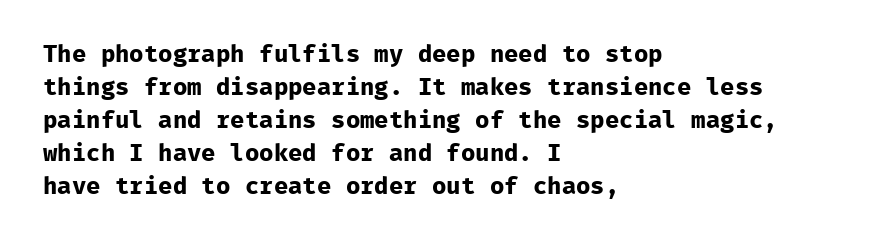
The image shows 24 px bold type, upright; set left-aligned, normal line spacing (1.37x), normal letter spacing, not underlined.
